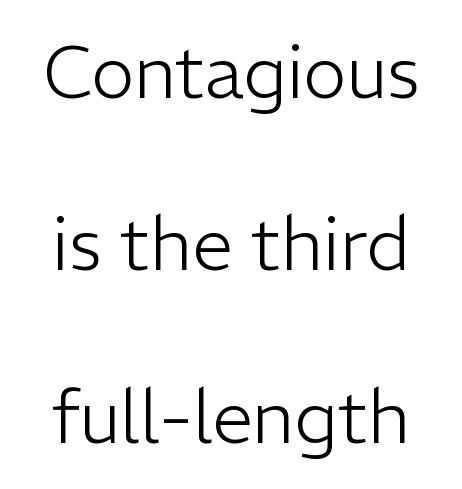
{"serif": "no", "italic": "no", "bold": "no", "weight": "light", "width": "normal", "stroke_contrast": "low", "x_height": "medium", "monospaced": "no", "underline": "no", "line_spacing": "loose", "line_spacing_ratio": 2.36, "letter_spacing": "normal", "letter_spacing_em": 0.0, "glyph_px": 73}
